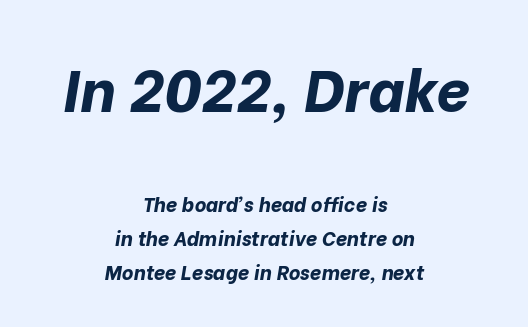
Leading: standard. The upper block of text is set noticeably larger than the block beneath it. The rendering positions every line midway between the sides. The text carries the slant typical of an italic or oblique font. The baseline area is clear. Strong, thick strokes mark this as bold type.
